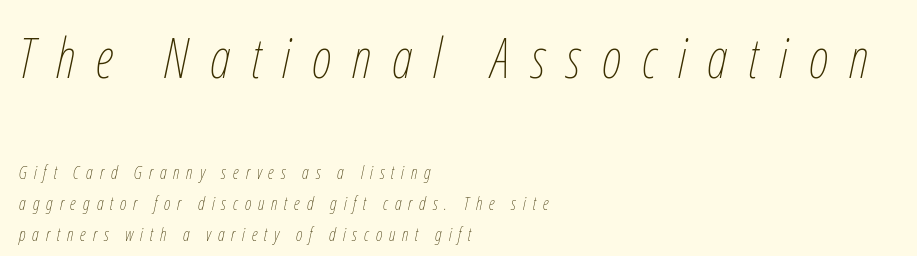
Honestly, the letter spacing is so wide it's the main thing you notice. Leftover space on each line is placed entirely after the last word. If you drew a line through each stem, it would be angled. Ink coverage per letter is moderate at most.
